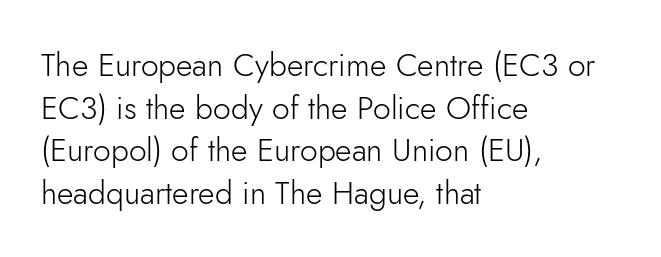
The image shows 32 px light sans-serif type, upright; set left-aligned, normal line spacing (1.33x), normal letter spacing, not underlined; low stroke contrast and a small x-height.
